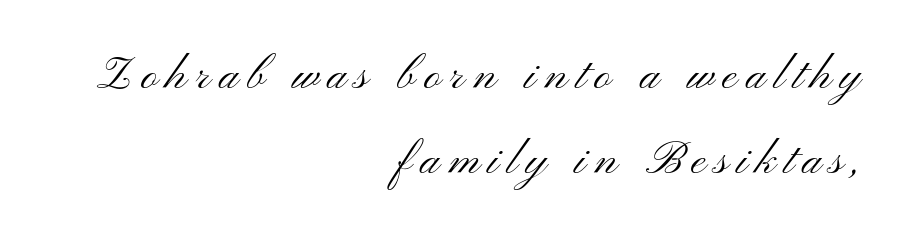
Q: Is the text bold? A: No.
Q: Is the text italic (slanted)? A: Yes.
Q: Is the typeface a serif or a sans-serif typeface? A: Sans-serif.
Q: Is the text underlined? A: No.
Q: How is the paragraph aligned? A: Right-aligned.
Q: Is the spacing between letters normal or unusually wide? A: Unusually wide.
Q: Is the spacing between lines tight, normal or loose? A: Loose.
Q: Width (condensed, normal, or wide)? A: Wide.
Q: Stroke contrast? A: Medium.
Q: x-height? A: Small.
Q: Monospaced? A: No.
